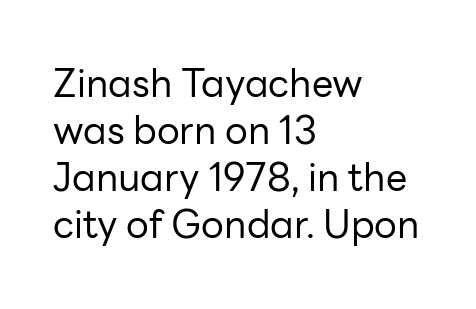
The image shows 38 px regular-weight sans-serif type, upright; set left-aligned, line spacing 1.24x, normal letter spacing, not underlined; low stroke contrast and a medium x-height.
